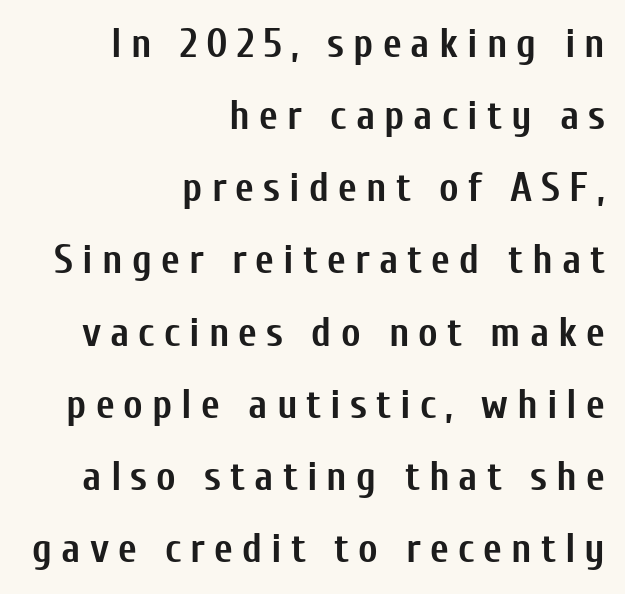
The image shows 41 px semibold, condensed sans-serif type, upright; set right-aligned, line spacing 1.76x, unusually wide letter spacing (+0.22 em), not underlined; low stroke contrast and a medium x-height.
